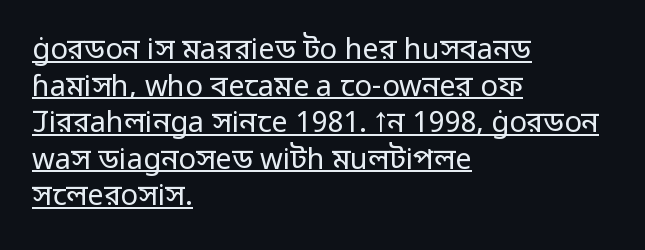
The image shows 29 px regular-weight sans-serif type, upright; set left-aligned, normal line spacing (1.26x), normal letter spacing, underlined; low stroke contrast and a medium x-height.
